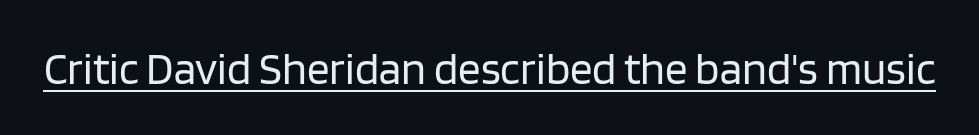
Q: Is the text bold? A: No.
Q: Is the text italic (slanted)? A: No, it is upright.
Q: Is the typeface a serif or a sans-serif typeface? A: Sans-serif.
Q: Is the text underlined? A: Yes.
Q: Is the spacing between letters normal or unusually wide? A: Normal.
Q: Width (condensed, normal, or wide)? A: Normal.
Q: Stroke contrast? A: Low.
Q: x-height? A: Large.
Q: Monospaced? A: No.
